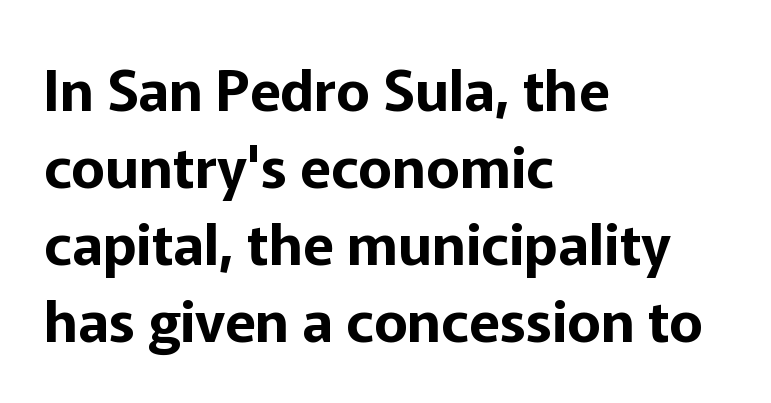
{"serif": "no", "italic": "no", "width": "normal", "stroke_contrast": "low", "x_height": "medium", "monospaced": "no", "underline": "no", "align": "left", "line_spacing": "normal", "line_spacing_ratio": 1.35, "letter_spacing": "normal", "letter_spacing_em": 0.0, "glyph_px": 57}
